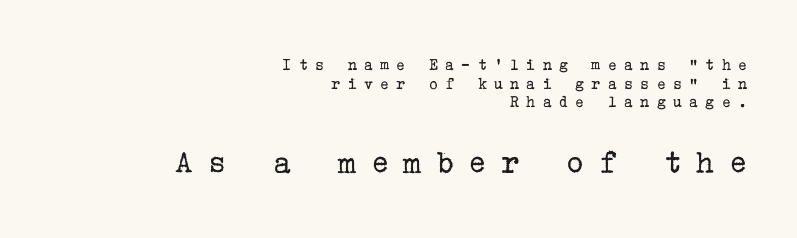
The image shows 34 px regular-weight serif type, upright; set right-aligned, tight line spacing (1.1x), unusually wide letter spacing (+0.42 em), not underlined; the second (bottom) block is 2.0x larger; low stroke contrast and a medium x-height.
